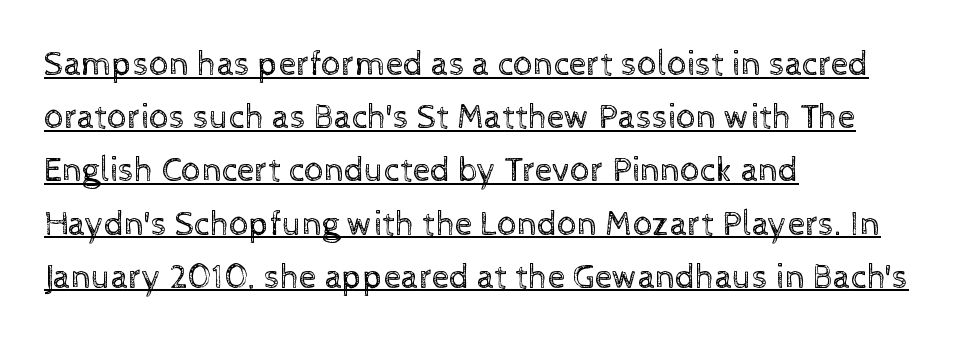
Q: Is the text bold? A: No.
Q: Is the text italic (slanted)? A: No, it is upright.
Q: Is the text underlined? A: Yes.
Q: How is the paragraph aligned? A: Left-aligned.
Q: Is the spacing between letters normal or unusually wide? A: Normal.
Q: Is the spacing between lines tight, normal or loose? A: Normal.
Q: Width (condensed, normal, or wide)? A: Normal.
Q: x-height? A: Medium.
Q: Monospaced? A: No.
